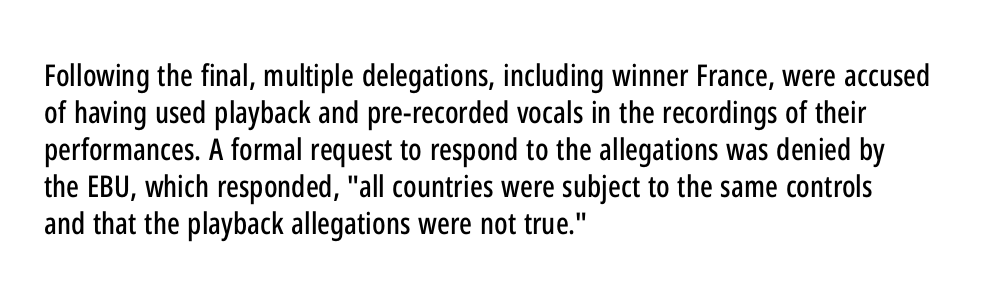
The image shows 30 px condensed sans-serif type, upright; set left-aligned, line spacing 1.23x, normal letter spacing, not underlined; low stroke contrast and a medium x-height.
